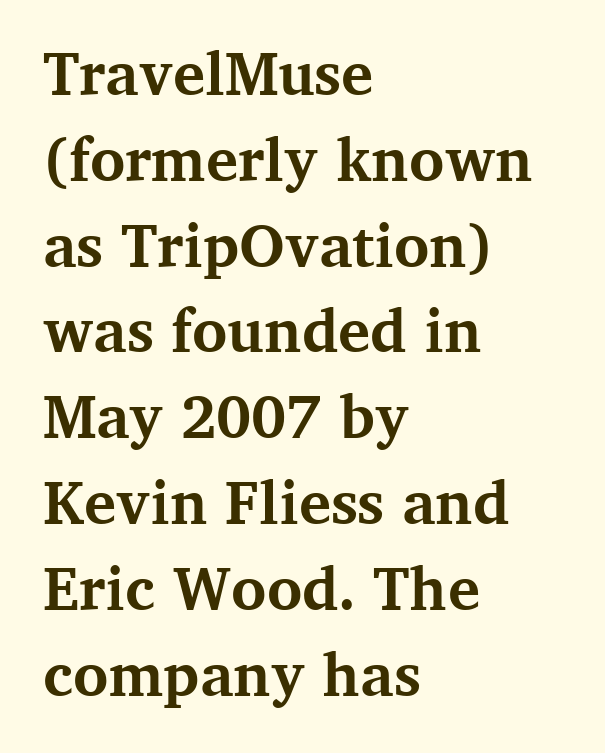
Q: Is the text bold? A: Yes.
Q: Is the text italic (slanted)? A: No, it is upright.
Q: Is the typeface a serif or a sans-serif typeface? A: Serif.
Q: Is the text underlined? A: No.
Q: How is the paragraph aligned? A: Left-aligned.
Q: Is the spacing between letters normal or unusually wide? A: Normal.
Q: Is the spacing between lines tight, normal or loose? A: Normal.
Q: Width (condensed, normal, or wide)? A: Normal.
Q: Stroke contrast? A: Medium.
Q: x-height? A: Medium.
Q: Monospaced? A: No.
